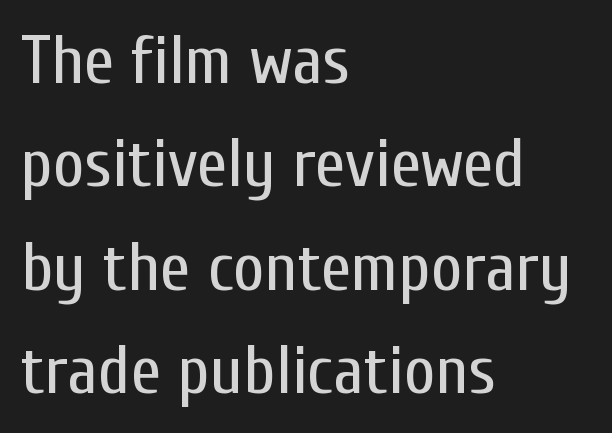
{"serif": "no", "italic": "no", "bold": "no", "weight": "regular", "width": "condensed", "stroke_contrast": "low", "x_height": "medium", "monospaced": "no", "underline": "no", "align": "left", "line_spacing": "normal", "line_spacing_ratio": 1.5, "letter_spacing": "normal", "letter_spacing_em": 0.0, "glyph_px": 69}
